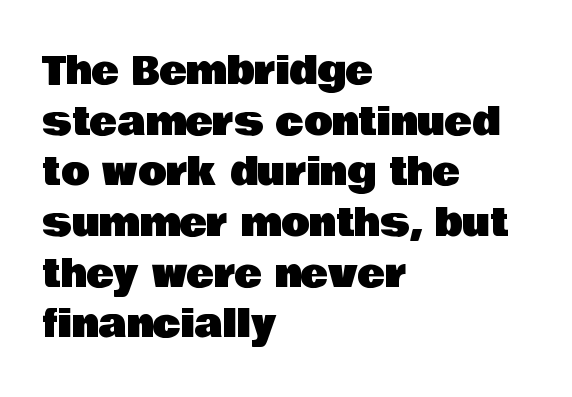
{"serif": "no", "italic": "no", "width": "normal", "stroke_contrast": "low", "x_height": "large", "monospaced": "no", "underline": "no", "align": "left", "line_spacing": "normal", "line_spacing_ratio": 1.37, "letter_spacing": "normal", "letter_spacing_em": 0.0, "glyph_px": 37}
